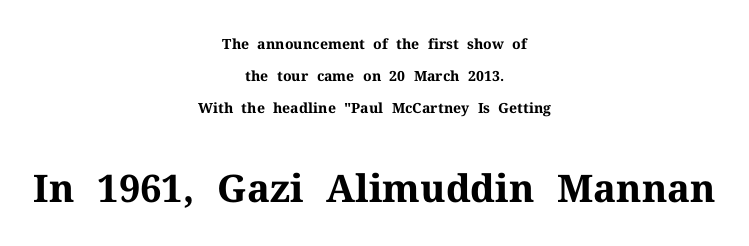
{"serif": "yes", "italic": "no", "bold": "yes", "weight": "bold", "width": "normal", "stroke_contrast": "medium", "x_height": "medium", "monospaced": "no", "underline": "no", "align": "center", "line_spacing": "loose", "line_spacing_ratio": 2.28, "letter_spacing": "normal", "letter_spacing_em": 0.0, "larger_block": "second", "size_ratio": 2.71, "glyph_px": 38}
